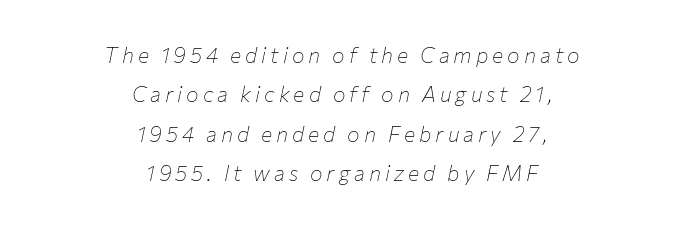
The image shows 21 px text type, italic (leaning right); set centered, line spacing 1.88x, not underlined.
